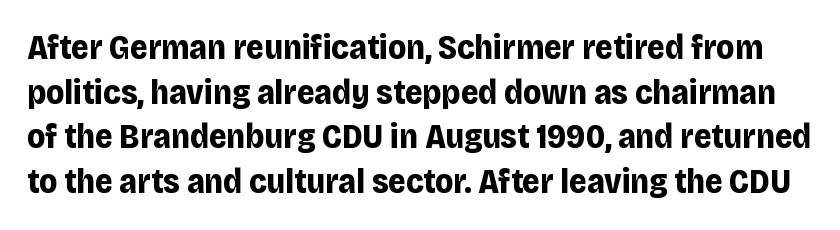
Italic: no, the glyphs are upright roman. Here the glyphs are tracked normally, forming tight word shapes. How heavy is the stroke? Heavy — this is a bold. Note: no serifs on the glyphs.
